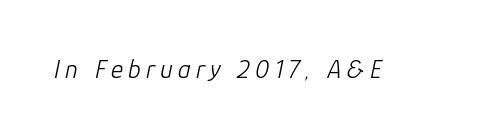
Q: Is the text bold? A: No.
Q: Is the text italic (slanted)? A: Yes, it leans right by about 12 degrees.
Q: Is the text underlined? A: No.
Q: Is the spacing between letters normal or unusually wide? A: Unusually wide.
